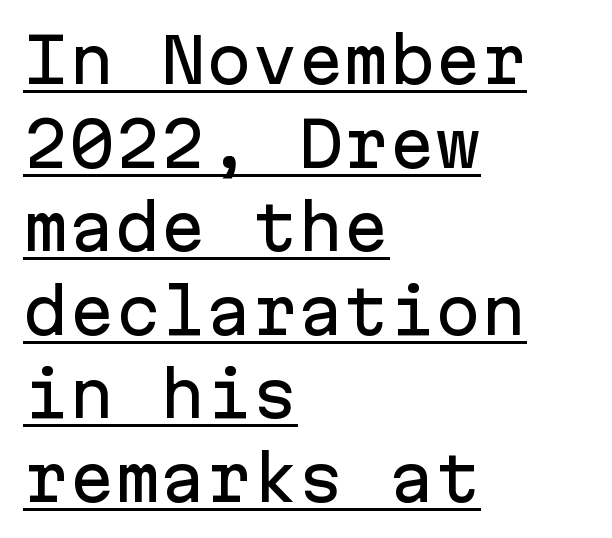
{"serif": "no", "italic": "no", "width": "normal", "stroke_contrast": "low", "x_height": "medium", "monospaced": "yes", "underline": "yes", "align": "left", "line_spacing": "normal", "line_spacing_ratio": 1.37, "letter_spacing": "normal", "letter_spacing_em": 0.0, "glyph_px": 61}
